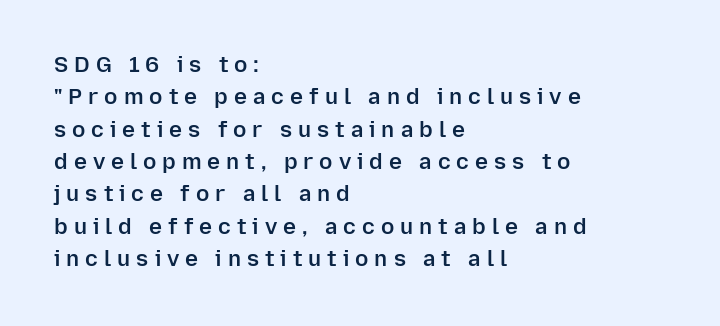
The image shows 22 px text type, upright; set left-aligned, normal line spacing (1.47x), unusually wide letter spacing (+0.27 em), not underlined.
